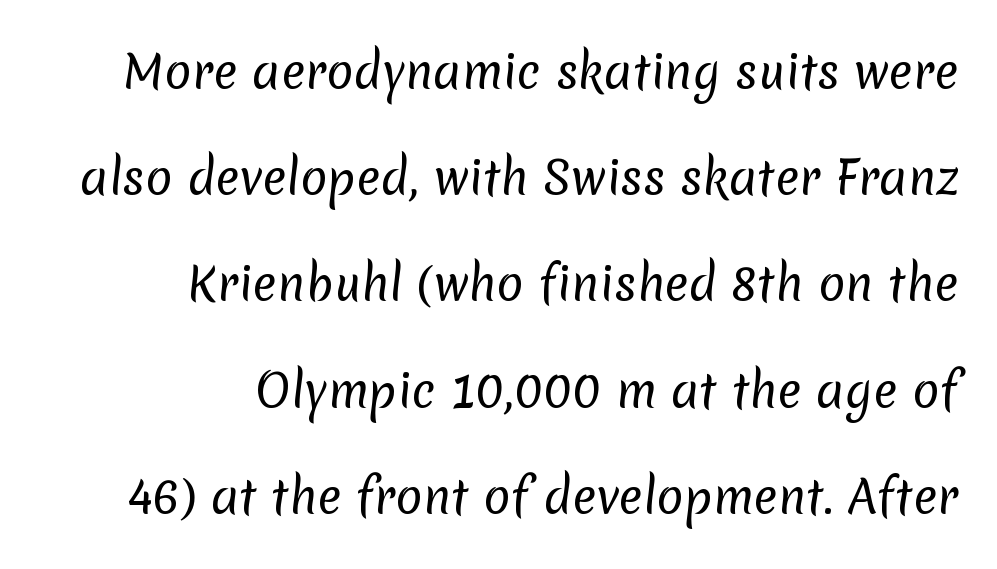
{"serif": "no", "bold": "no", "weight": "regular", "width": "normal", "stroke_contrast": "low", "x_height": "medium", "monospaced": "no", "underline": "no", "align": "right", "line_spacing": "loose", "line_spacing_ratio": 2.36, "letter_spacing": "normal", "letter_spacing_em": 0.0, "glyph_px": 45}
